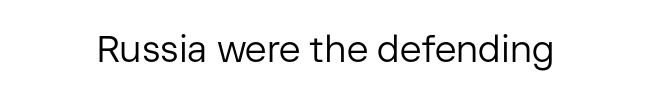
{"serif": "no", "italic": "no", "bold": "no", "weight": "regular", "width": "normal", "stroke_contrast": "low", "x_height": "medium", "monospaced": "no", "underline": "no", "letter_spacing": "normal", "letter_spacing_em": 0.0, "glyph_px": 37}
